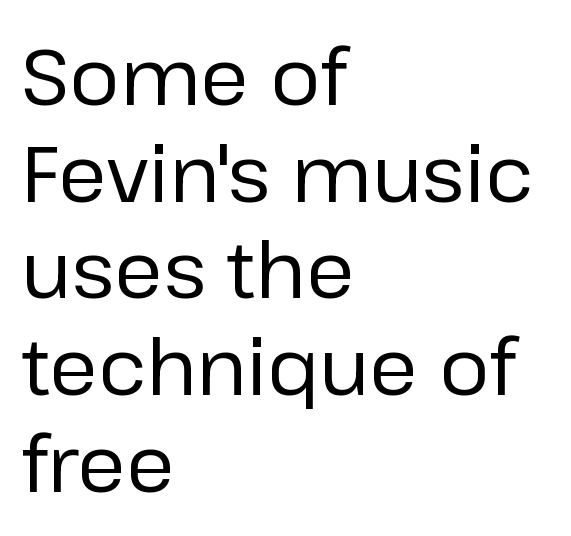
{"serif": "no", "italic": "no", "bold": "no", "weight": "regular", "width": "normal", "stroke_contrast": "low", "x_height": "medium", "monospaced": "no", "underline": "no", "align": "left", "line_spacing_ratio": 1.24, "letter_spacing": "normal", "letter_spacing_em": 0.0, "glyph_px": 78}
